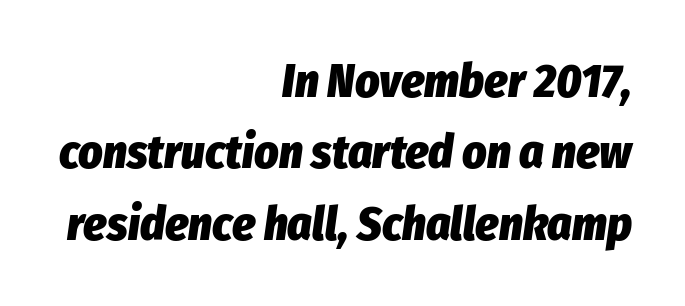
Q: Is the text bold? A: Yes.
Q: Is the text italic (slanted)? A: Yes, it leans right by about 8 degrees.
Q: Is the text underlined? A: No.
Q: How is the paragraph aligned? A: Right-aligned.
Q: Is the spacing between letters normal or unusually wide? A: Normal.
Q: Is the spacing between lines tight, normal or loose? A: Normal.
Q: Width (condensed, normal, or wide)? A: Condensed.
Q: Stroke contrast? A: Low.
Q: x-height? A: Medium.
Q: Monospaced? A: No.
